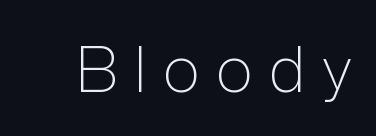
{"serif": "no", "italic": "no", "bold": "no", "weight": "light", "width": "normal", "stroke_contrast": "low", "x_height": "medium", "monospaced": "no", "underline": "no", "letter_spacing": "wide", "letter_spacing_em": 0.25, "glyph_px": 63}
